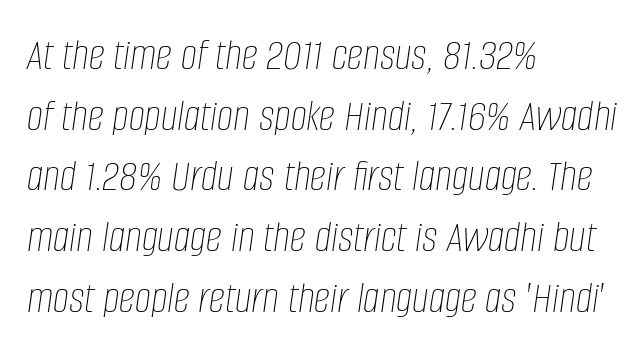
The image shows 46 px thin, condensed type, italic (leaning right); set left-aligned, normal line spacing (1.32x), normal letter spacing, not underlined; low stroke contrast and a large x-height.
